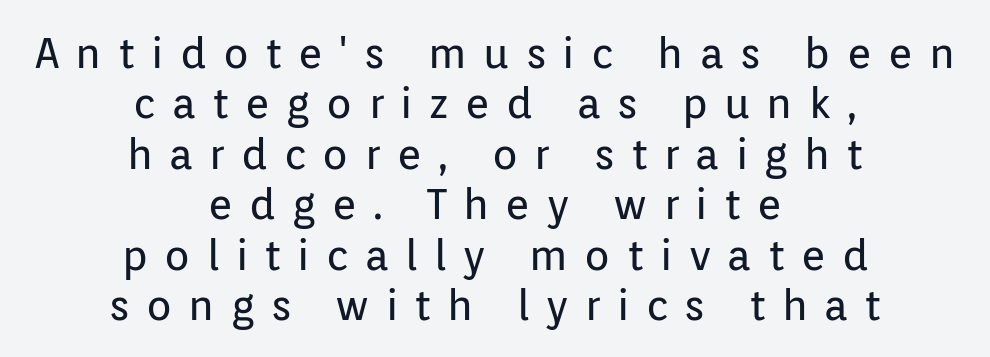
{"serif": "no", "italic": "no", "bold": "no", "weight": "regular", "width": "normal", "stroke_contrast": "low", "x_height": "medium", "monospaced": "no", "underline": "no", "align": "center", "line_spacing_ratio": 1.2, "letter_spacing": "wide", "letter_spacing_em": 0.39, "glyph_px": 42}
